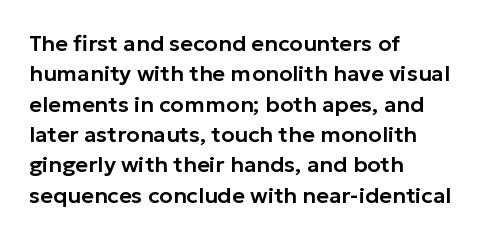
Q: Is the text italic (slanted)? A: No, it is upright.
Q: Is the text underlined? A: No.
Q: How is the paragraph aligned? A: Left-aligned.
Q: Is the spacing between letters normal or unusually wide? A: Normal.
Q: Is the spacing between lines tight, normal or loose? A: Normal.
